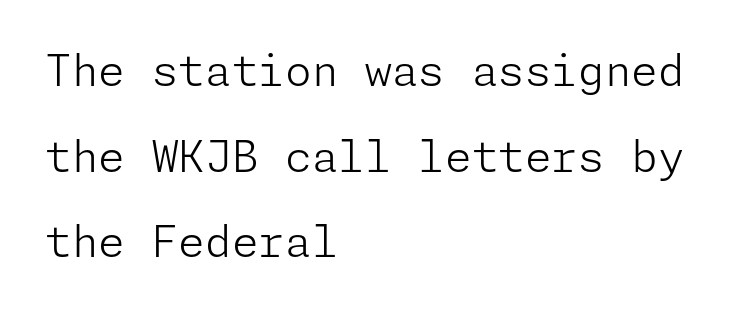
Q: Is the text bold? A: No.
Q: Is the text italic (slanted)? A: No, it is upright.
Q: Is the typeface a serif or a sans-serif typeface? A: Sans-serif.
Q: Is the text underlined? A: No.
Q: How is the paragraph aligned? A: Left-aligned.
Q: Is the spacing between letters normal or unusually wide? A: Normal.
Q: Is the spacing between lines tight, normal or loose? A: Loose.
Q: Width (condensed, normal, or wide)? A: Normal.
Q: Stroke contrast? A: Low.
Q: x-height? A: Medium.
